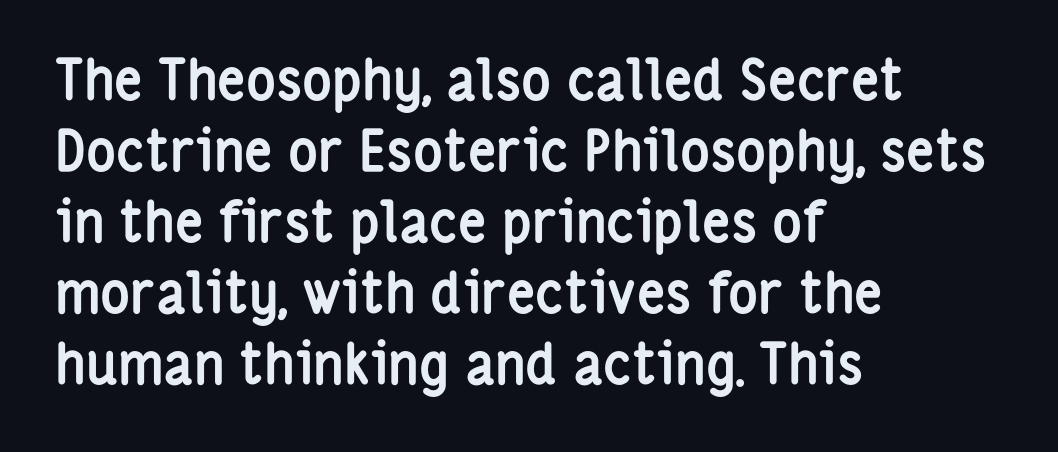
The image shows 56 px semibold, condensed sans-serif type, upright; set left-aligned, normal line spacing (1.27x), normal letter spacing, not underlined; low stroke contrast and a medium x-height.
